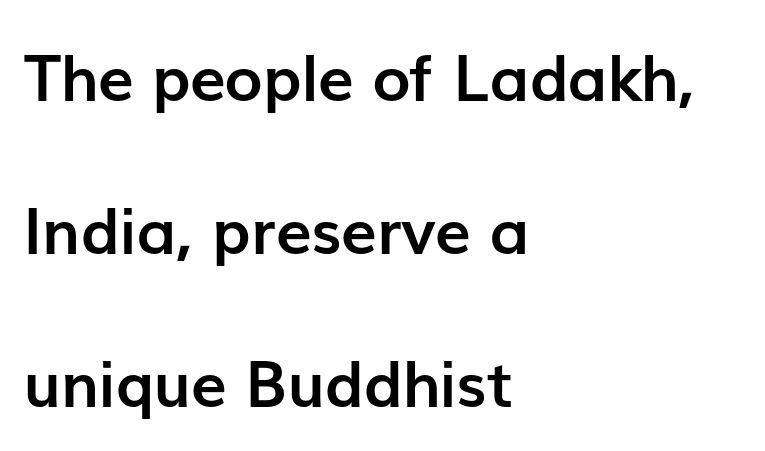
Q: Is the text bold? A: Yes.
Q: Is the text italic (slanted)? A: No, it is upright.
Q: Is the typeface a serif or a sans-serif typeface? A: Sans-serif.
Q: Is the text underlined? A: No.
Q: How is the paragraph aligned? A: Left-aligned.
Q: Is the spacing between letters normal or unusually wide? A: Normal.
Q: Is the spacing between lines tight, normal or loose? A: Loose.
Q: Width (condensed, normal, or wide)? A: Normal.
Q: Stroke contrast? A: Low.
Q: x-height? A: Medium.
Q: Monospaced? A: No.
